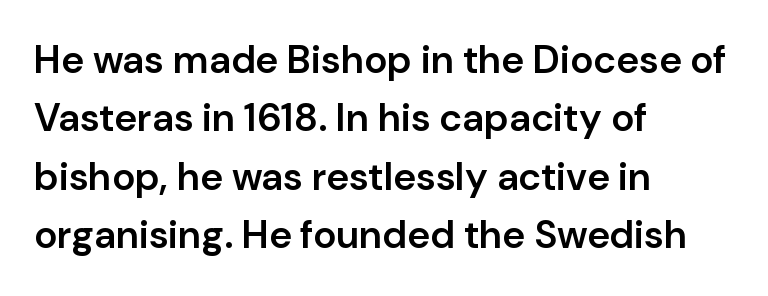
A bit beefed up — I'd call it semibold rather than bold. This sample is left-justified, so line endings fall wherever the words run out. The letters stand upright; this is a roman face. The space between consecutive lines is moderate. No feet cap the strokes, marking this as sans-serif type.
